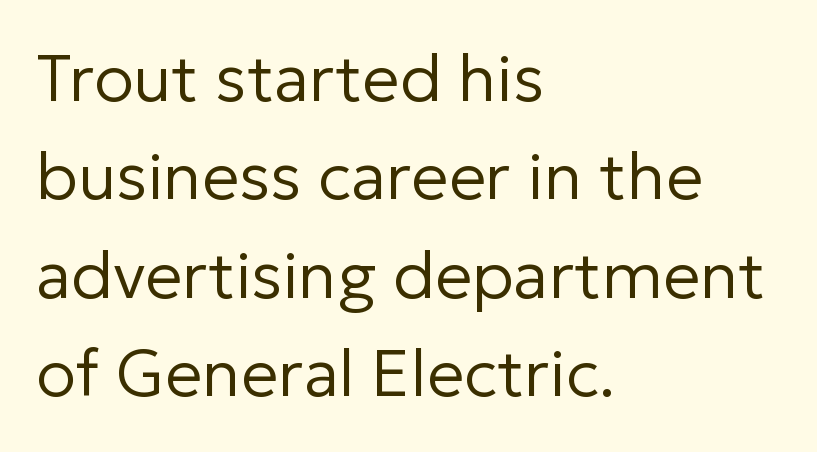
Q: Is the text bold? A: No.
Q: Is the text italic (slanted)? A: No, it is upright.
Q: Is the typeface a serif or a sans-serif typeface? A: Sans-serif.
Q: Is the text underlined? A: No.
Q: How is the paragraph aligned? A: Left-aligned.
Q: Is the spacing between letters normal or unusually wide? A: Normal.
Q: Is the spacing between lines tight, normal or loose? A: Normal.
Q: Width (condensed, normal, or wide)? A: Normal.
Q: Stroke contrast? A: Low.
Q: x-height? A: Medium.
Q: Monospaced? A: No.
